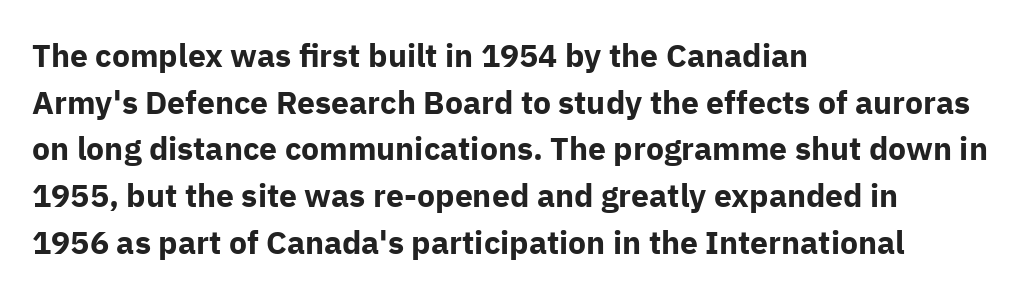
This block has exactly the height ordinary leading produces. Is the block centered? No — it sits flush against the left margin. I'd describe the lettering as bold — thick and assertive. The zone under the glyphs is completely vacant. The letters carry no serifs — their stems end cleanly without finishing strokes. Here the glyphs are tracked normally, forming tight word shapes.
